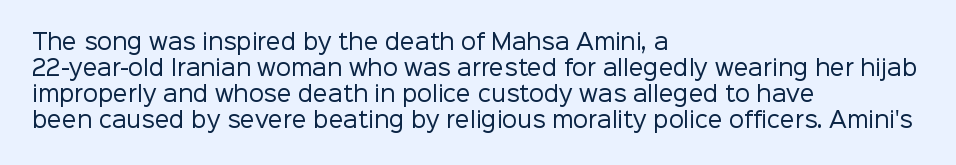
{"italic": "no", "bold": "no", "underline": "no", "align": "left", "line_spacing_ratio": 1.24, "letter_spacing": "normal", "letter_spacing_em": 0.0, "glyph_px": 21}
